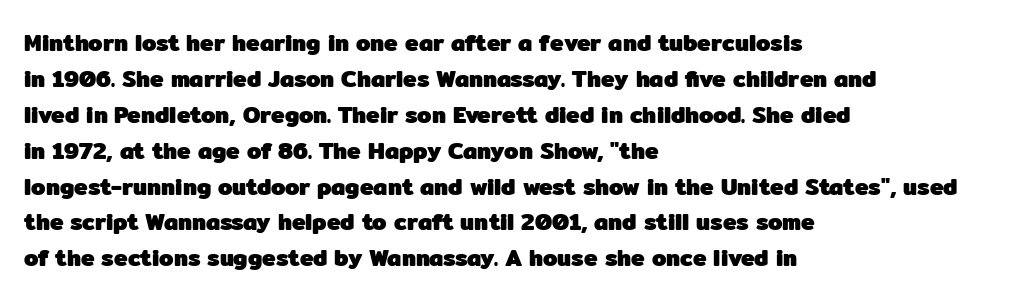
Q: Is the text bold? A: Yes.
Q: Is the text italic (slanted)? A: No, it is upright.
Q: Is the text underlined? A: No.
Q: How is the paragraph aligned? A: Left-aligned.
Q: Is the spacing between letters normal or unusually wide? A: Normal.
Q: Is the spacing between lines tight, normal or loose? A: Normal.
